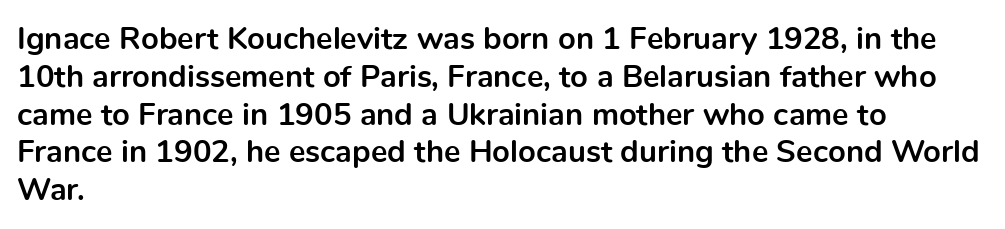
{"serif": "no", "italic": "no", "bold": "yes", "weight": "bold", "width": "normal", "x_height": "medium", "monospaced": "no", "underline": "no", "align": "left", "line_spacing_ratio": 1.22, "letter_spacing": "normal", "letter_spacing_em": 0.0, "glyph_px": 31}
